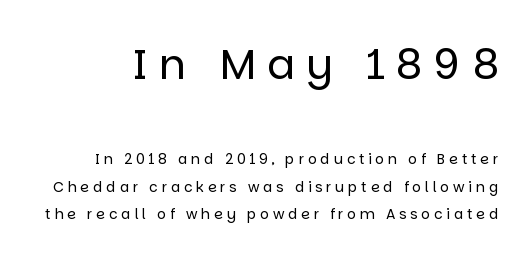
{"serif": "no", "italic": "no", "bold": "no", "weight": "regular", "width": "normal", "stroke_contrast": "low", "x_height": "large", "monospaced": "no", "underline": "no", "line_spacing": "loose", "line_spacing_ratio": 1.95, "letter_spacing": "wide", "letter_spacing_em": 0.27, "larger_block": "first", "size_ratio": 3.0, "glyph_px": 42}
